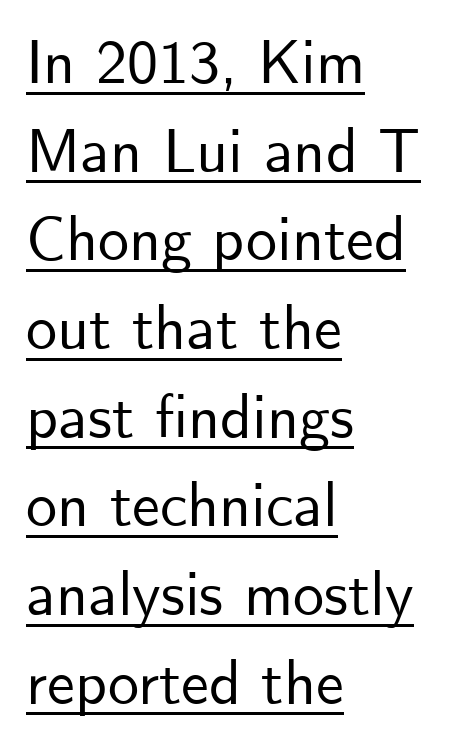
{"serif": "no", "italic": "no", "width": "normal", "stroke_contrast": "low", "x_height": "small", "monospaced": "no", "underline": "yes", "align": "left", "line_spacing": "normal", "line_spacing_ratio": 1.43, "letter_spacing": "normal", "letter_spacing_em": 0.0, "glyph_px": 62}
